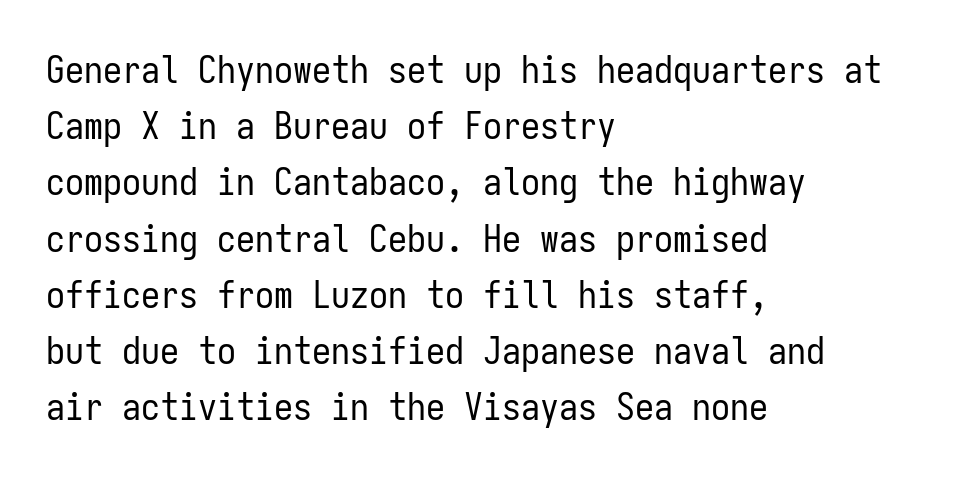
{"serif": "no", "italic": "no", "bold": "no", "weight": "regular", "width": "condensed", "stroke_contrast": "low", "x_height": "medium", "monospaced": "yes", "underline": "no", "align": "left", "line_spacing": "normal", "line_spacing_ratio": 1.48, "letter_spacing": "normal", "letter_spacing_em": 0.0, "glyph_px": 38}
